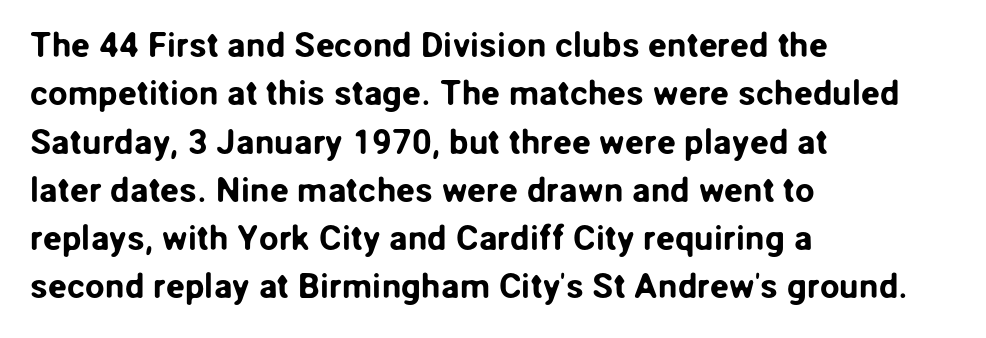
Q: Is the text italic (slanted)? A: No, it is upright.
Q: Is the typeface a serif or a sans-serif typeface? A: Sans-serif.
Q: Is the text underlined? A: No.
Q: How is the paragraph aligned? A: Left-aligned.
Q: Is the spacing between letters normal or unusually wide? A: Normal.
Q: Is the spacing between lines tight, normal or loose? A: Normal.
Q: Width (condensed, normal, or wide)? A: Normal.
Q: Stroke contrast? A: Low.
Q: x-height? A: Medium.
Q: Monospaced? A: No.
